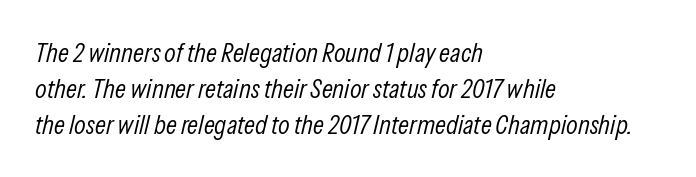
Q: Is the text bold? A: No.
Q: Is the text italic (slanted)? A: Yes, it leans right by about 13 degrees.
Q: Is the text underlined? A: No.
Q: How is the paragraph aligned? A: Left-aligned.
Q: Is the spacing between letters normal or unusually wide? A: Normal.
Q: Is the spacing between lines tight, normal or loose? A: Normal.
